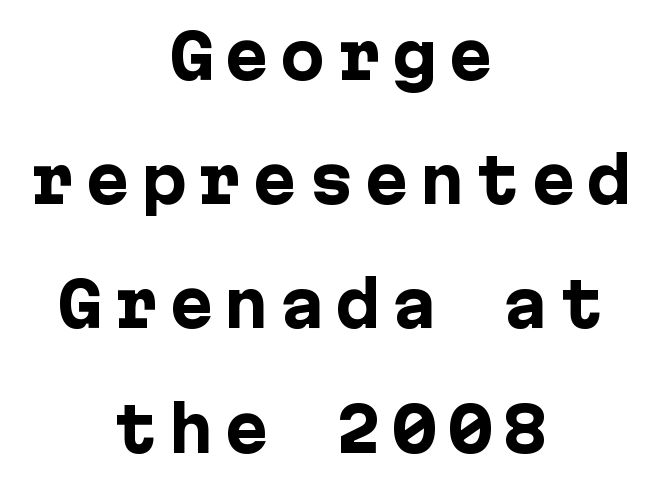
Q: Is the text bold? A: Yes.
Q: Is the text italic (slanted)? A: No, it is upright.
Q: Is the typeface a serif or a sans-serif typeface? A: Sans-serif.
Q: Is the text underlined? A: No.
Q: How is the paragraph aligned? A: Centered.
Q: Is the spacing between lines tight, normal or loose? A: Loose.
Q: Width (condensed, normal, or wide)? A: Normal.
Q: Stroke contrast? A: Low.
Q: x-height? A: Medium.
